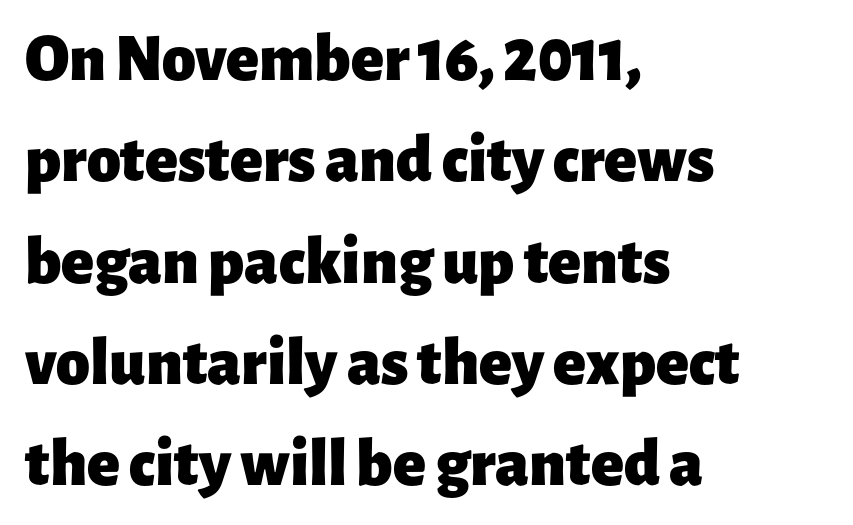
Q: Is the text bold? A: Yes.
Q: Is the text italic (slanted)? A: No, it is upright.
Q: Is the typeface a serif or a sans-serif typeface? A: Sans-serif.
Q: Is the text underlined? A: No.
Q: How is the paragraph aligned? A: Left-aligned.
Q: Is the spacing between letters normal or unusually wide? A: Normal.
Q: Is the spacing between lines tight, normal or loose? A: Normal.
Q: Width (condensed, normal, or wide)? A: Normal.
Q: Stroke contrast? A: Low.
Q: x-height? A: Medium.
Q: Monospaced? A: No.
